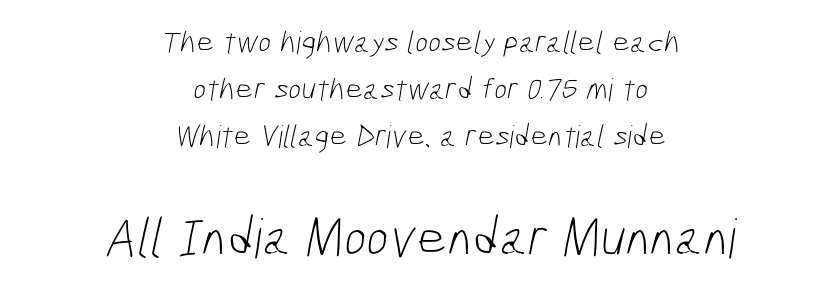
Rule under the text: the space is simply empty. Of the two passages, the one underneath uses the larger point size. Classification — sans serif. The strokes carry an ordinary text weight at most.
